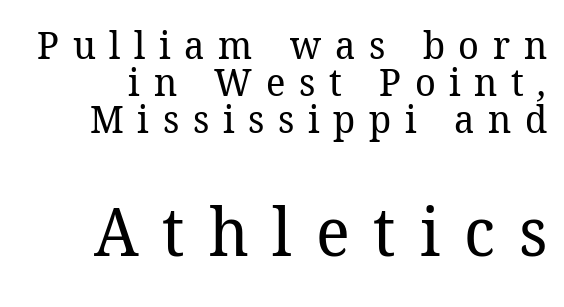
{"serif": "yes", "bold": "no", "weight": "regular", "width": "normal", "stroke_contrast": "low", "x_height": "medium", "monospaced": "no", "underline": "no", "line_spacing": "tight", "line_spacing_ratio": 0.95, "letter_spacing": "wide", "letter_spacing_em": 0.35, "larger_block": "second", "size_ratio": 1.74, "glyph_px": 68}
